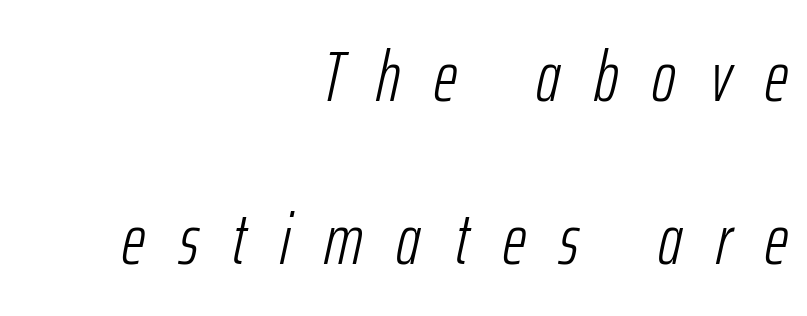
The specimen reads as italic at a glance. The rendering uses natural spacing where letterforms have individual widths. Underlining? Definitely not there. Loose tracking; the words dissolve into strings of separated letters.
